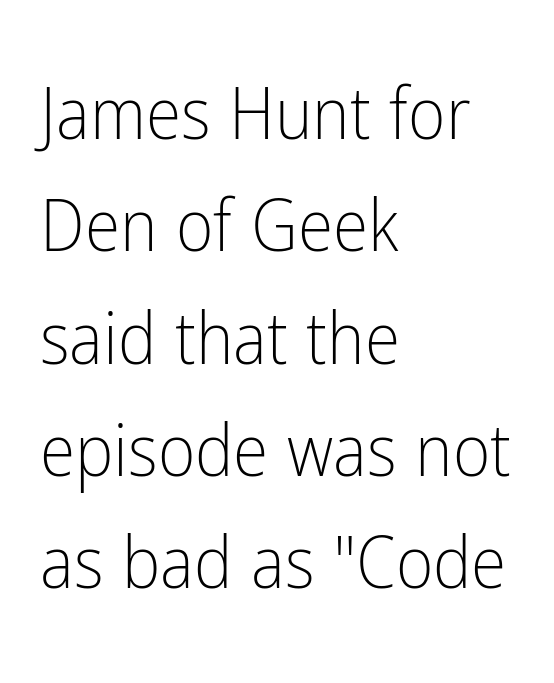
Is there much room between lines? A standard amount, neither cramped nor airy. Do the characters align in a grid? No, the font is proportional. A typesetter would mark this as roman, not italic. Inter-character spacing is left at the font's built-in metrics. The letterforms sit at book weight or below.
